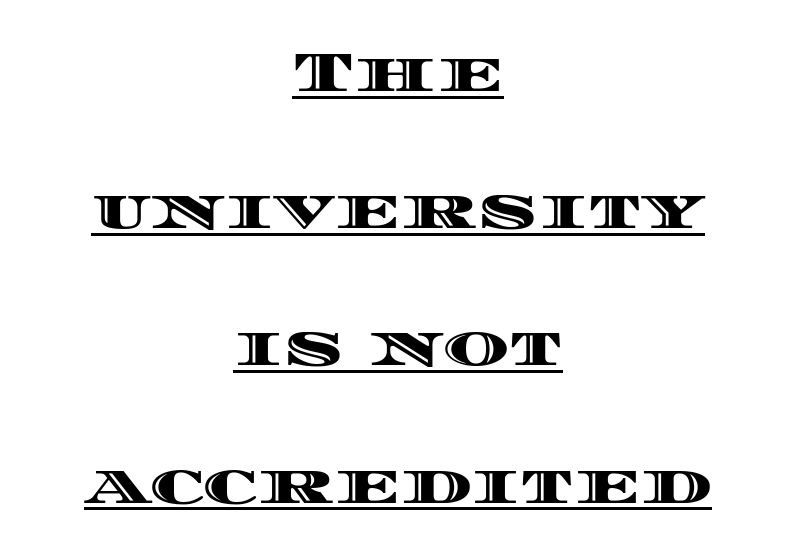
{"italic": "no", "width": "wide", "x_height": "large", "monospaced": "no", "underline": "yes", "align": "center", "line_spacing": "loose", "line_spacing_ratio": 2.45, "letter_spacing": "normal", "letter_spacing_em": 0.0, "glyph_px": 56}
